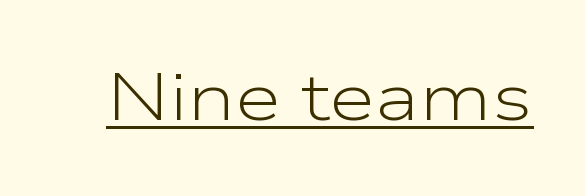
Do the characters align in a grid? No, the font is proportional. The passage shown has conventional tracking throughout. Serifs: no, the terminals of the letterforms are clean. What decoration does the sample have? An underline. The strokes are not fattened; the text isn't bold. A roman cut, with each character standing at attention.
